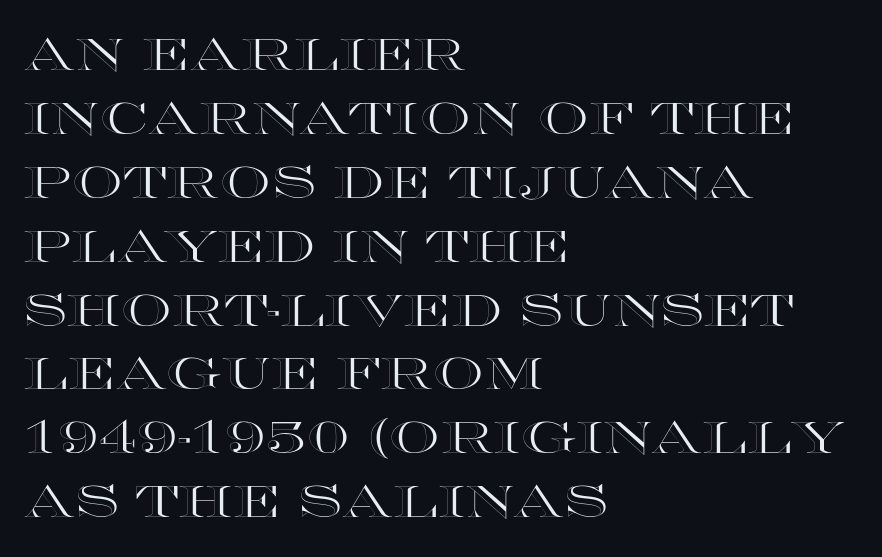
{"italic": "no", "width": "wide", "x_height": "large", "monospaced": "no", "underline": "no", "align": "left", "line_spacing": "normal", "line_spacing_ratio": 1.42, "letter_spacing": "normal", "letter_spacing_em": 0.0, "glyph_px": 45}
